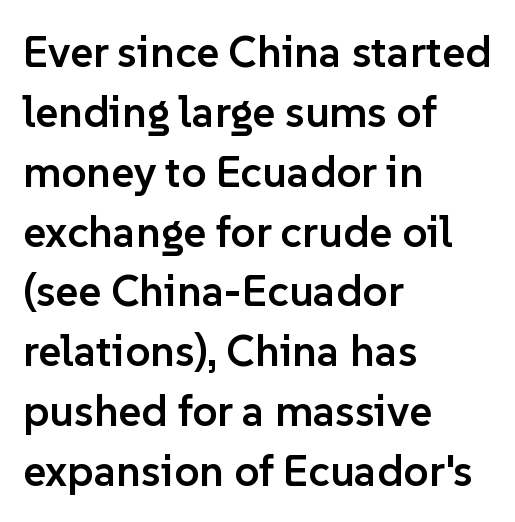
The compositor pushed each line to the left boundary. A clean baseline with only descenders dipping below it. Varying glyph widths throughout — classic text-font behaviour. Slightly chunky letters — semibold, I'd say, not full bold. Tall strokes in this sample are plumb rather than angled. What kind of face is this? One without serifs — a sans.
